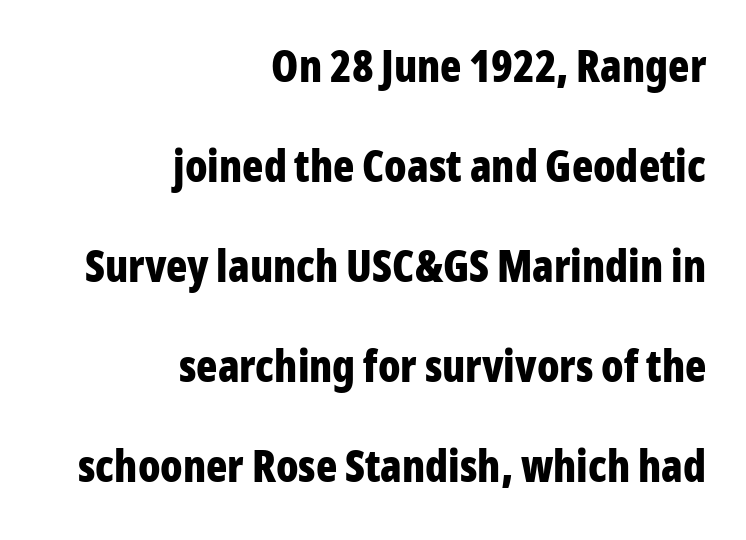
The image shows 44 px bold, condensed sans-serif type, upright; set right-aligned, loose line spacing (2.27x), normal letter spacing, not underlined; low stroke contrast and a medium x-height.
